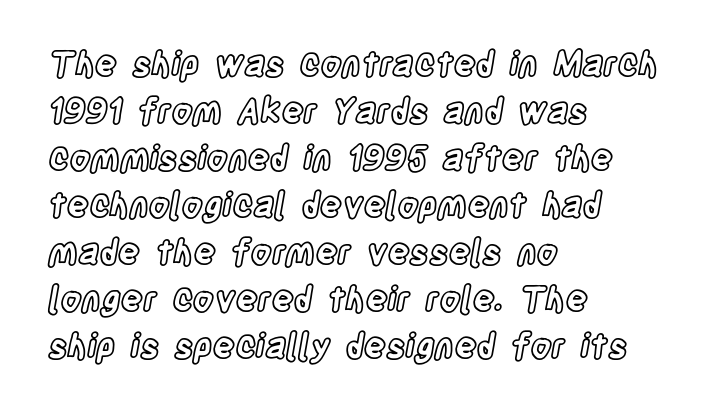
The image shows 34 px condensed type; set left-aligned, normal line spacing (1.38x), normal letter spacing, not underlined; a large x-height.
